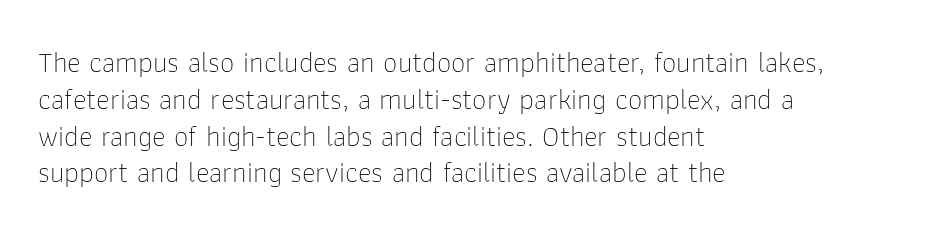
Q: Is the text bold? A: No.
Q: Is the text italic (slanted)? A: No, it is upright.
Q: Is the typeface a serif or a sans-serif typeface? A: Sans-serif.
Q: Is the text underlined? A: No.
Q: How is the paragraph aligned? A: Left-aligned.
Q: Is the spacing between letters normal or unusually wide? A: Normal.
Q: Is the spacing between lines tight, normal or loose? A: Normal.
Q: Width (condensed, normal, or wide)? A: Normal.
Q: Stroke contrast? A: Low.
Q: x-height? A: Medium.
Q: Monospaced? A: No.
